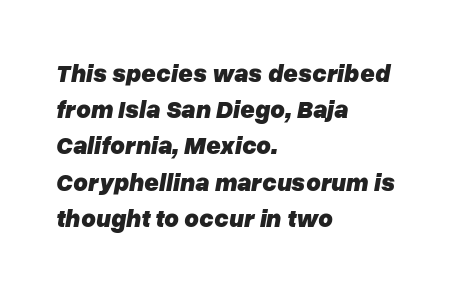
Q: Is the text bold? A: Yes.
Q: Is the text italic (slanted)? A: Yes, it leans right by about 10 degrees.
Q: Is the text underlined? A: No.
Q: How is the paragraph aligned? A: Left-aligned.
Q: Is the spacing between letters normal or unusually wide? A: Normal.
Q: Is the spacing between lines tight, normal or loose? A: Normal.
